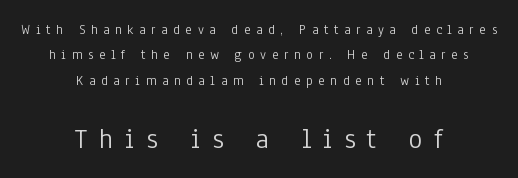
Examine the stroke ends and you'll find no serifs. This rendering features lettering with no underline. Letter spacing: wide. A quiet, ordinary-to-light weight characterises the typeface. Visually the block forms a symmetrical silhouette, jagged on both flanks. Proportional: the letters do not fall into vertical columns.
